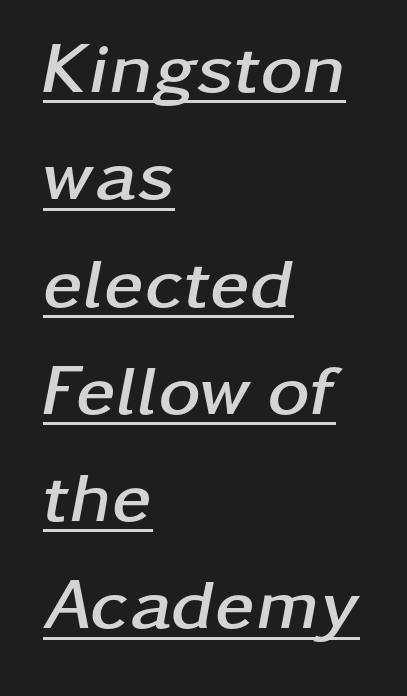
The image shows 72 px semibold, wide type, italic (leaning right); set left-aligned, normal line spacing (1.49x), normal letter spacing, underlined; low stroke contrast and a medium x-height.
